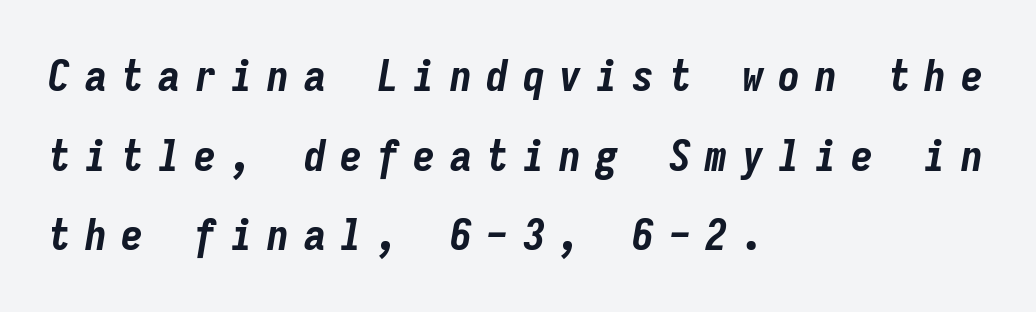
{"italic": "yes", "lean": "right", "slant_degrees": 9, "bold": "yes", "weight": "bold", "width": "condensed", "stroke_contrast": "low", "x_height": "medium", "monospaced": "yes", "underline": "no", "align": "left", "line_spacing_ratio": 1.81, "letter_spacing": "wide", "letter_spacing_em": 0.33, "glyph_px": 44}
